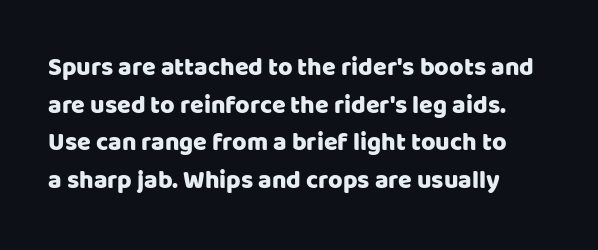
{"italic": "no", "underline": "no", "align": "left", "line_spacing": "normal", "line_spacing_ratio": 1.51, "letter_spacing": "normal", "letter_spacing_em": 0.0, "glyph_px": 25}
